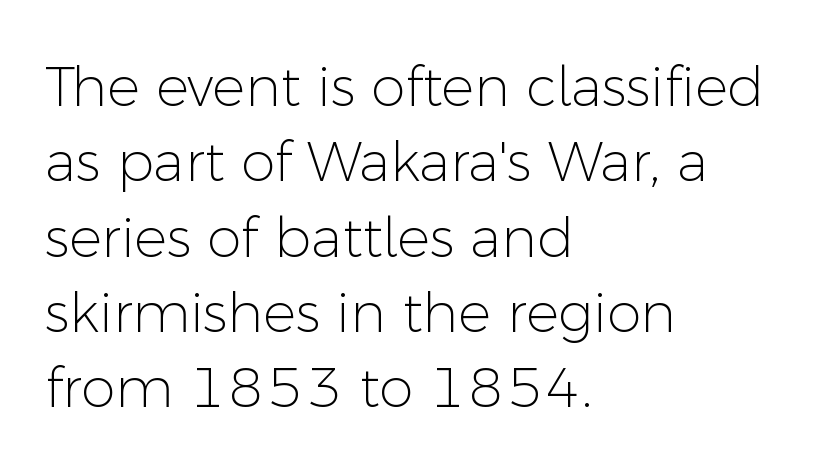
{"serif": "no", "italic": "no", "bold": "no", "weight": "light", "width": "normal", "stroke_contrast": "low", "x_height": "medium", "monospaced": "no", "underline": "no", "align": "left", "line_spacing": "normal", "line_spacing_ratio": 1.37, "letter_spacing": "normal", "letter_spacing_em": 0.0, "glyph_px": 55}
